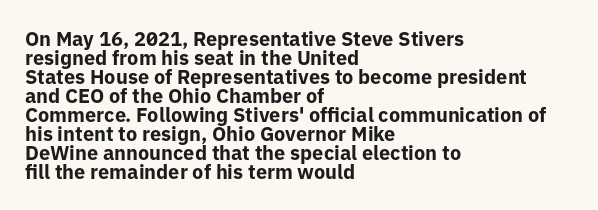
Caption: multi-line text, flush left, ragged right. Strong, thick strokes mark this as bold type. The rendering uses a small line-height, squeezing the rows. Ordinary non-slanted type is in use.
